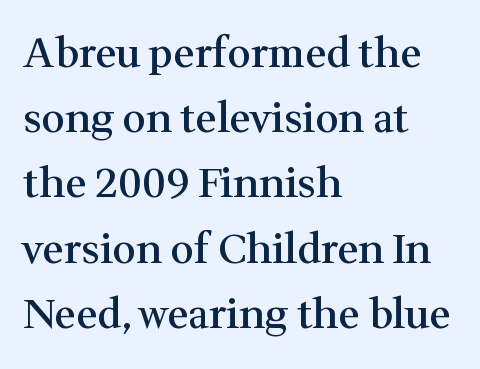
The image shows 41 px semibold serif type, upright; set left-aligned, normal line spacing (1.59x), normal letter spacing, not underlined; medium stroke contrast and a medium x-height.
